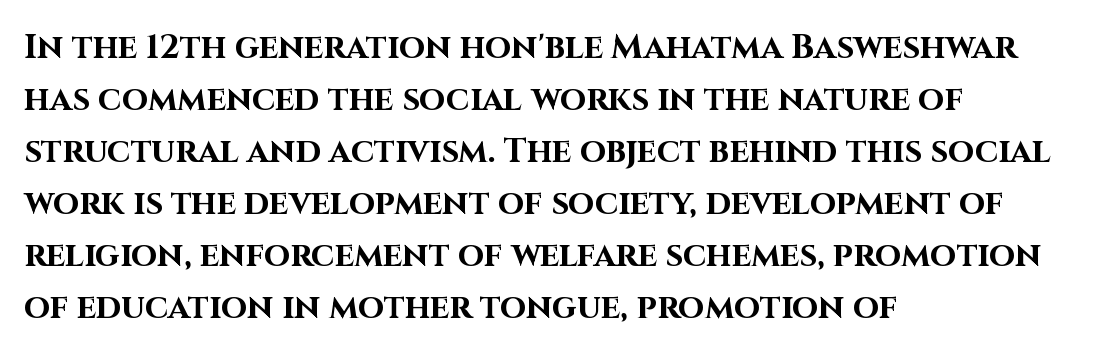
Type style note: lacks serifs. These lines are rendered in a variable-pitch font. A roman cut, with each character standing at attention. Regular leading. I'd describe the lettering as bold — thick and assertive.
